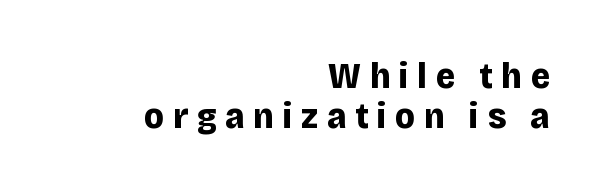
The image shows 37 px bold sans-serif type, upright; set right-aligned, tight line spacing (1.08x), unusually wide letter spacing (+0.23 em), not underlined; low stroke contrast and a large x-height.
